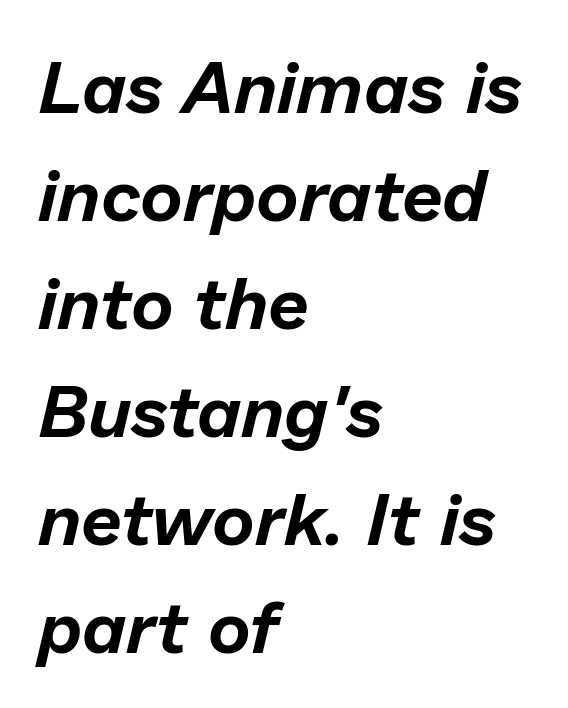
The image shows 73 px text type, italic (leaning right); set left-aligned, normal line spacing (1.48x), normal letter spacing, not underlined; low stroke contrast and a medium x-height.
